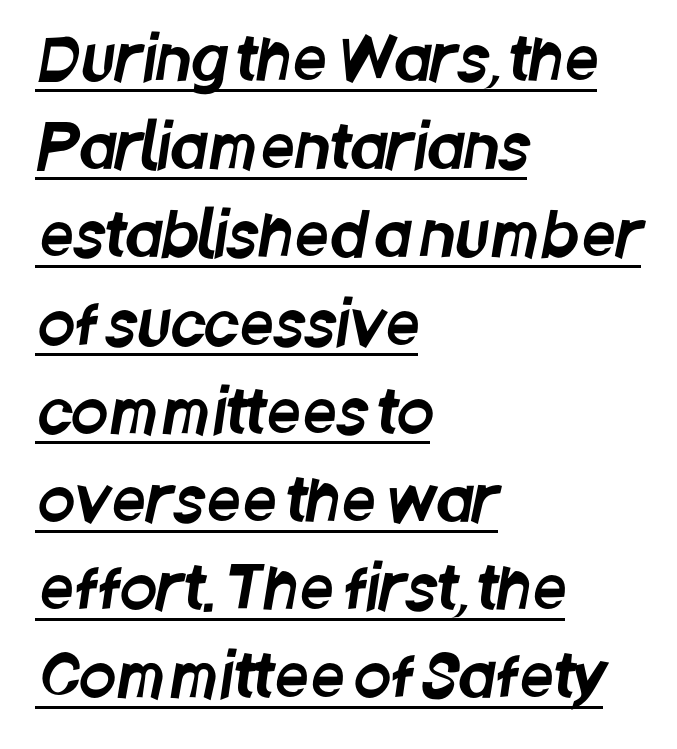
{"serif": "no", "width": "condensed", "stroke_contrast": "low", "x_height": "large", "monospaced": "no", "underline": "yes", "align": "left", "line_spacing": "normal", "line_spacing_ratio": 1.47, "letter_spacing": "normal", "letter_spacing_em": 0.0, "glyph_px": 60}
